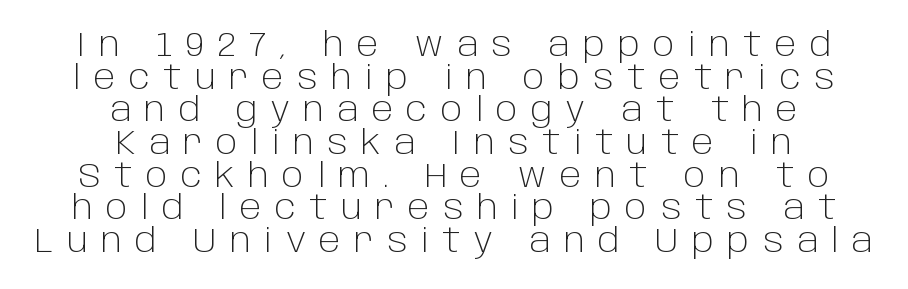
The image shows 34 px light sans-serif type, upright; set centered, tight line spacing (0.96x), unusually wide letter spacing (+0.39 em), not underlined; low stroke contrast and a large x-height.
